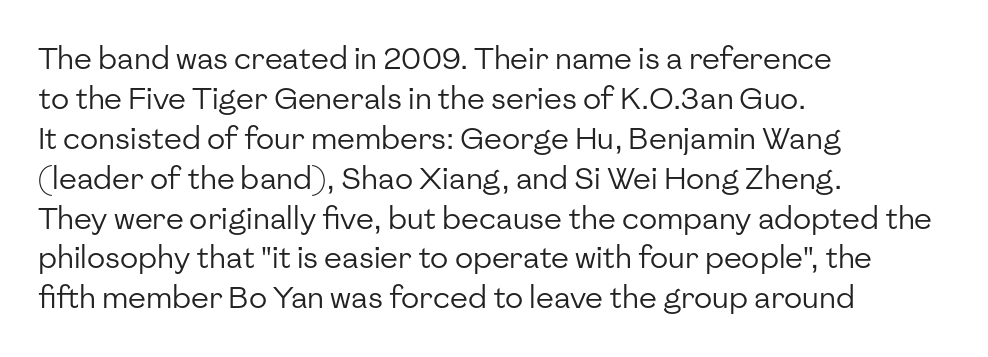
The image shows 30 px regular-weight sans-serif type, upright; set left-aligned, normal line spacing (1.33x), normal letter spacing, not underlined; low stroke contrast and a medium x-height.
